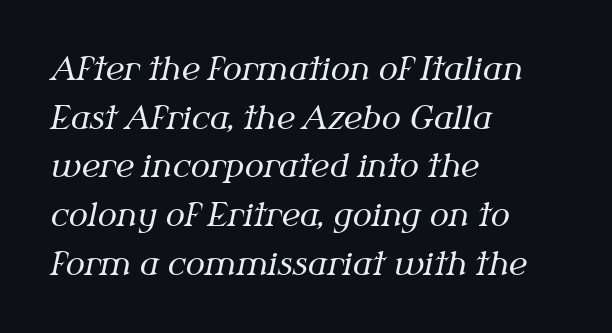
{"serif": "yes", "italic": "yes", "lean": "right", "slant_degrees": 12, "bold": "no", "weight": "regular", "width": "normal", "stroke_contrast": "medium", "x_height": "medium", "monospaced": "no", "underline": "no", "align": "left", "line_spacing": "normal", "line_spacing_ratio": 1.52, "letter_spacing": "normal", "letter_spacing_em": 0.0, "glyph_px": 32}
